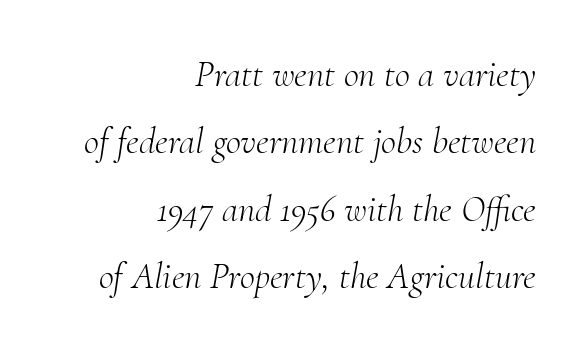
The image shows 37 px light serif type, italic (leaning right); set right-aligned, line spacing 1.82x, normal letter spacing, not underlined; medium stroke contrast and a small x-height.
